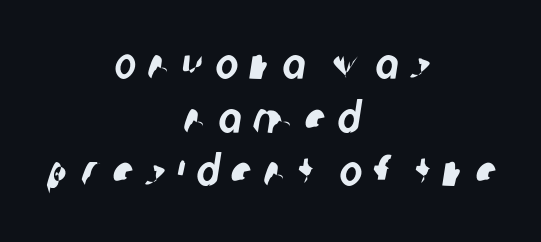
The zone under the glyphs is completely vacant. Neither beginnings nor endings align; midpoints do. Here the designer chose a conventional face with non-uniform glyph widths. The letters are spread apart with noticeably loose tracking. Check where the strokes stop: nothing finishes them off — pure sans. Leading matches the norm, producing a regular column.
